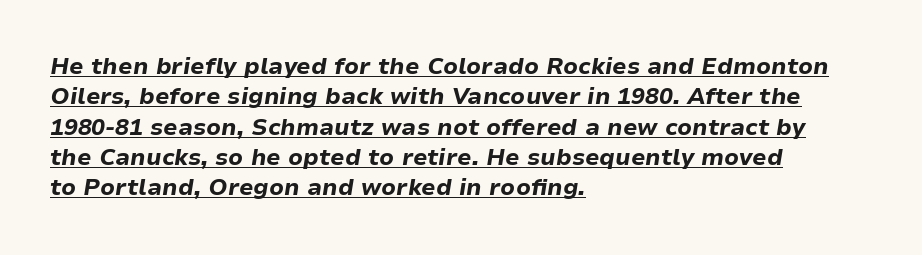
The image shows 23 px bold type, italic (leaning right); set left-aligned, normal line spacing (1.32x), normal letter spacing, underlined.
